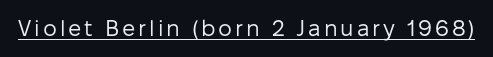
Q: Is the text bold? A: No.
Q: Is the text italic (slanted)? A: No, it is upright.
Q: Is the text underlined? A: Yes.
